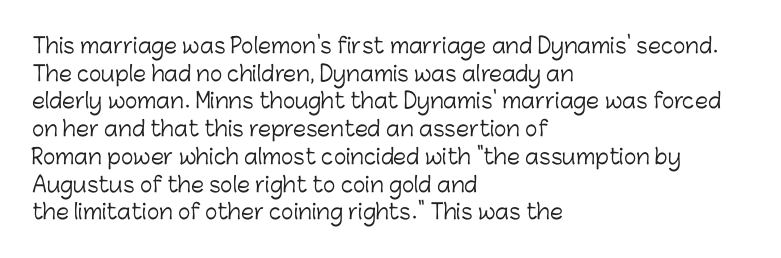
{"italic": "no", "bold": "no", "underline": "no", "align": "left", "line_spacing": "normal", "line_spacing_ratio": 1.32, "letter_spacing": "normal", "letter_spacing_em": 0.0, "glyph_px": 21}
